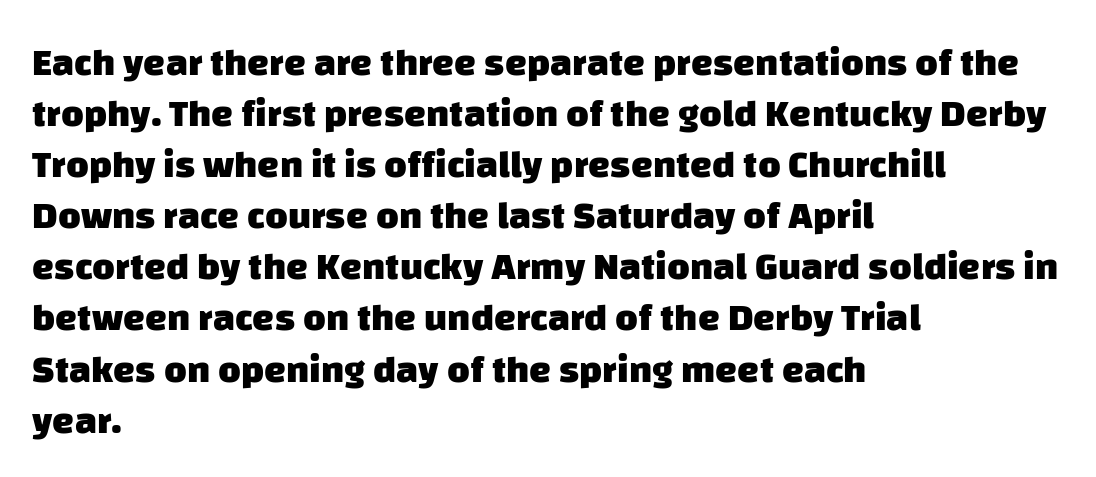
Observe the ordinary spacing: letters are neighbours, not strangers. Does the copy run flush right? No — it runs flush left. Varying glyph widths throughout — classic text-font behaviour. The string is rendered with underlining switched off.
